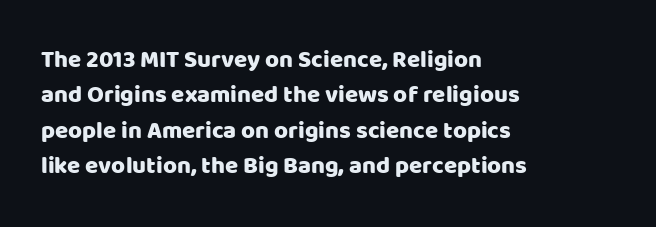
The image shows 24 px text type, upright; set left-aligned, normal line spacing (1.47x), normal letter spacing, not underlined.
